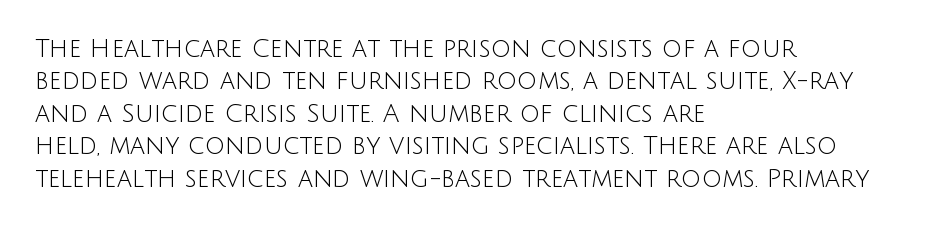
{"italic": "no", "bold": "no", "underline": "no", "align": "left", "line_spacing": "normal", "line_spacing_ratio": 1.3, "letter_spacing": "normal", "letter_spacing_em": 0.0, "glyph_px": 25}
